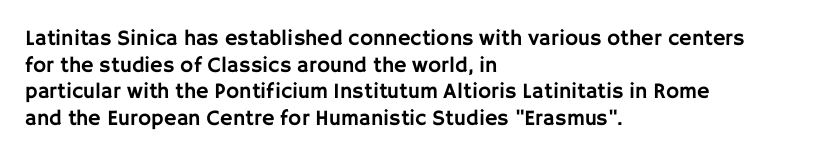
A student would call this left alignment; a typographer would say flush left, rag right. Nobody touched the tracking dial on this one. Tall strokes in this sample are plumb rather than angled. Descenders are the only things crossing below the line.
